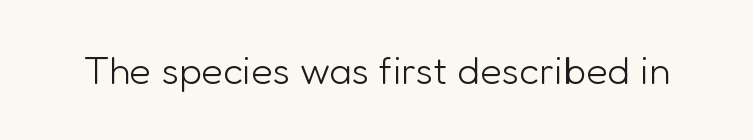
{"serif": "no", "italic": "no", "bold": "no", "weight": "light", "width": "normal", "stroke_contrast": "low", "x_height": "medium", "monospaced": "no", "underline": "no", "letter_spacing": "normal", "letter_spacing_em": 0.0, "glyph_px": 39}
